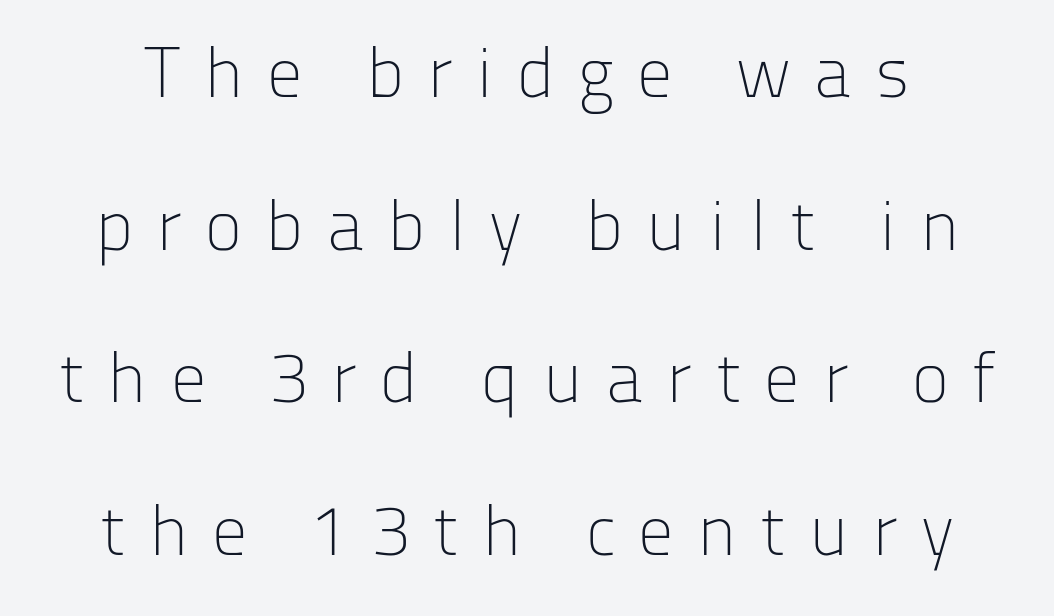
Q: Is the text bold? A: No.
Q: Is the text italic (slanted)? A: No, it is upright.
Q: Is the typeface a serif or a sans-serif typeface? A: Sans-serif.
Q: Is the text underlined? A: No.
Q: Is the spacing between letters normal or unusually wide? A: Unusually wide.
Q: Is the spacing between lines tight, normal or loose? A: Loose.
Q: Width (condensed, normal, or wide)? A: Normal.
Q: Stroke contrast? A: Low.
Q: x-height? A: Medium.
Q: Monospaced? A: No.
